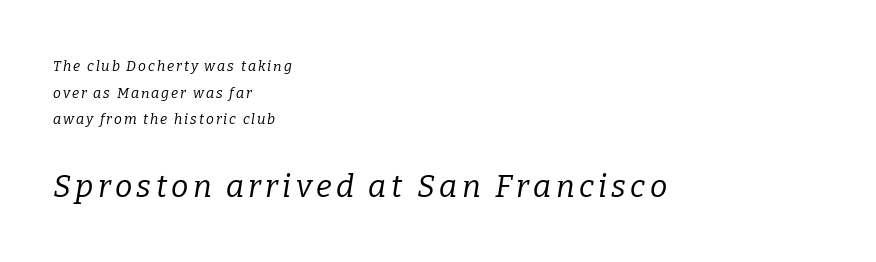
The image shows 31 px regular-weight serif type, italic (leaning right); set left-aligned, loose line spacing (1.9x), not underlined; the second (bottom) block is 2.21x larger; low stroke contrast and a medium x-height.
